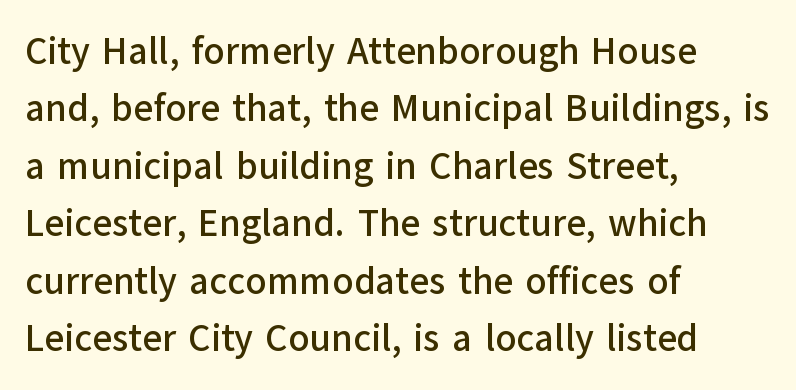
The designer went with a sans here, leaving each stem footless. If you drew a line through each stem, it would be perfectly vertical. Does extra space separate the letters? No, they use regular spacing. Leftover space on each line is placed entirely after the last word. The block of text has a typical density, with ordinary space between rows.
